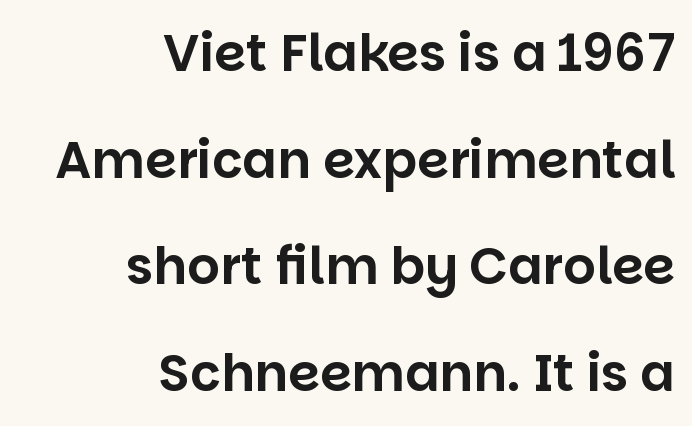
Unmarked baselines from the first word to the last. This sample trades compactness for vertical openness between lines. Spacing between characters is what you'd get straight out of the box. Does the type have serifs? No, each stem ends abruptly. Is this a fixed-width face? No — the glyphs have proportional, varying widths. The type sits square on the baseline with zero lean.
